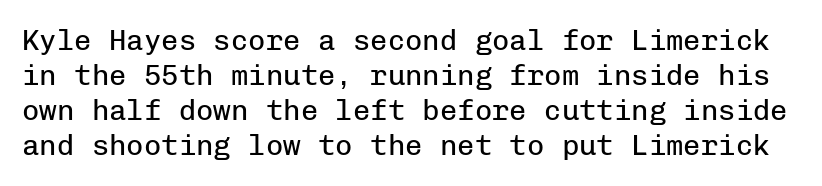
Q: Is the text bold? A: No.
Q: Is the text italic (slanted)? A: No, it is upright.
Q: Is the typeface a serif or a sans-serif typeface? A: Sans-serif.
Q: Is the text underlined? A: No.
Q: Is the spacing between letters normal or unusually wide? A: Normal.
Q: Width (condensed, normal, or wide)? A: Normal.
Q: Stroke contrast? A: Low.
Q: x-height? A: Medium.
Q: Monospaced? A: Yes.
